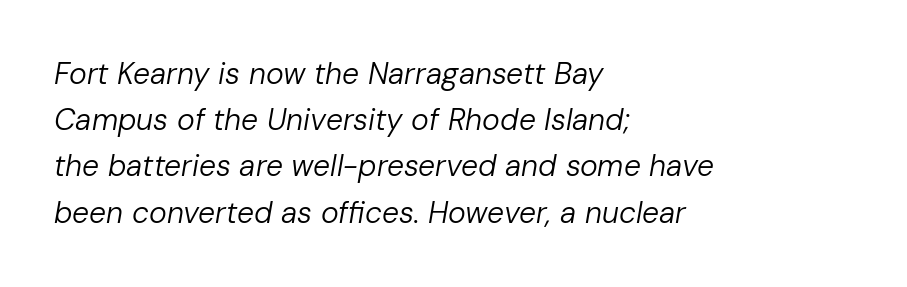
The image shows 30 px regular-weight type, italic (leaning right); set left-aligned, normal line spacing (1.54x), normal letter spacing, not underlined; low stroke contrast and a medium x-height.
